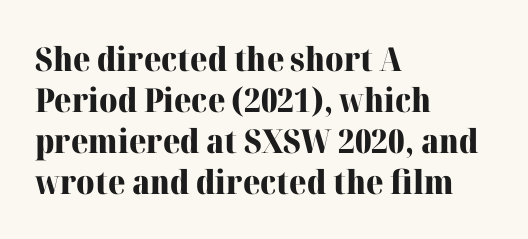
These lines were composed using upright roman letters. Spacing between characters is what you'd get straight out of the box. Is this a sans? No — the strokes have serifs. This sample has the flowing, uneven cadence of proportional lettering.
